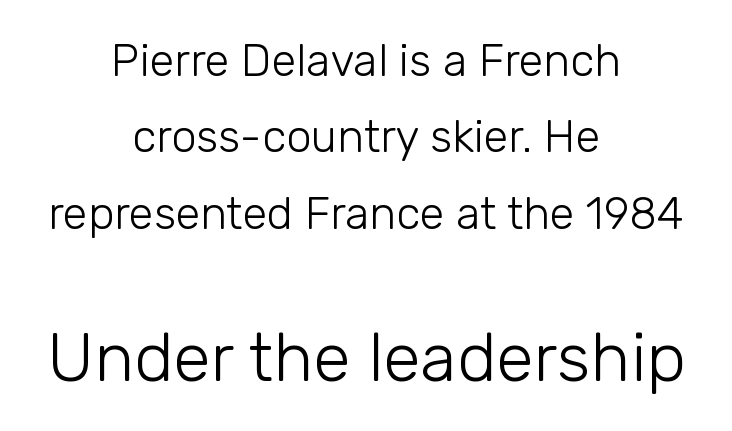
Normally led — the rows are evenly, conventionally spaced. You could call the tracking neutral — neither tight nor loose. These glyphs show unthickened strokes, regular width or finer. The face used here is proportionally spaced, like ordinary book or web type.
